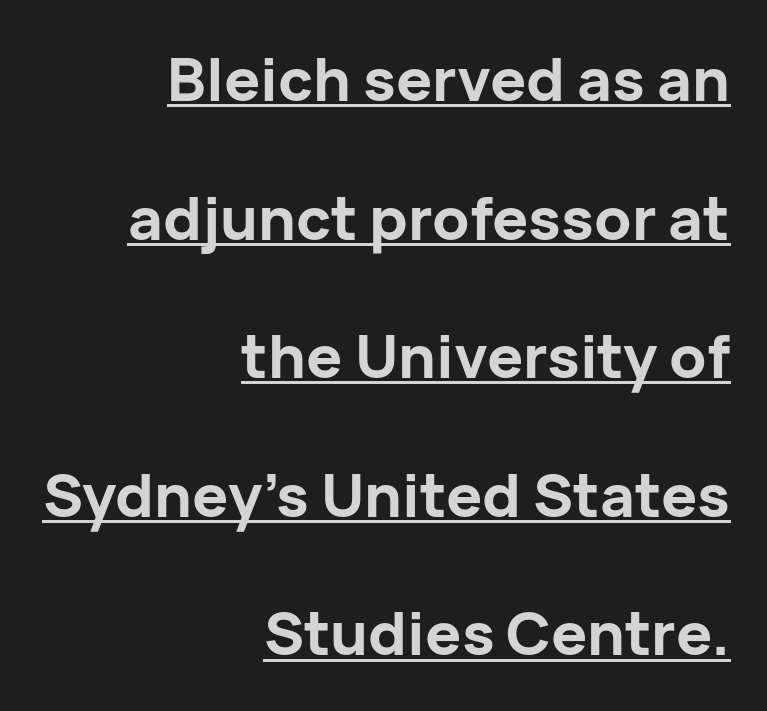
{"serif": "no", "italic": "no", "bold": "yes", "weight": "bold", "width": "normal", "stroke_contrast": "low", "x_height": "medium", "monospaced": "no", "underline": "yes", "align": "right", "line_spacing": "loose", "line_spacing_ratio": 2.31, "letter_spacing": "normal", "letter_spacing_em": 0.0, "glyph_px": 60}
